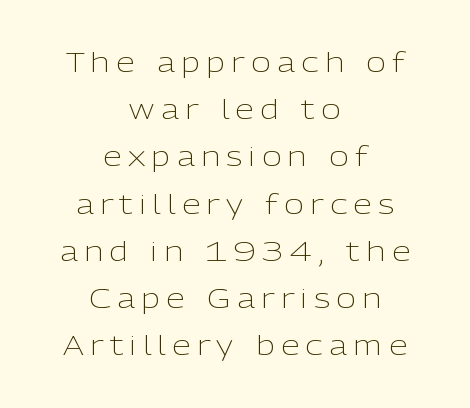
The image shows 27 px text type, upright; set centered, line spacing 1.75x, unusually wide letter spacing (+0.24 em), not underlined.
